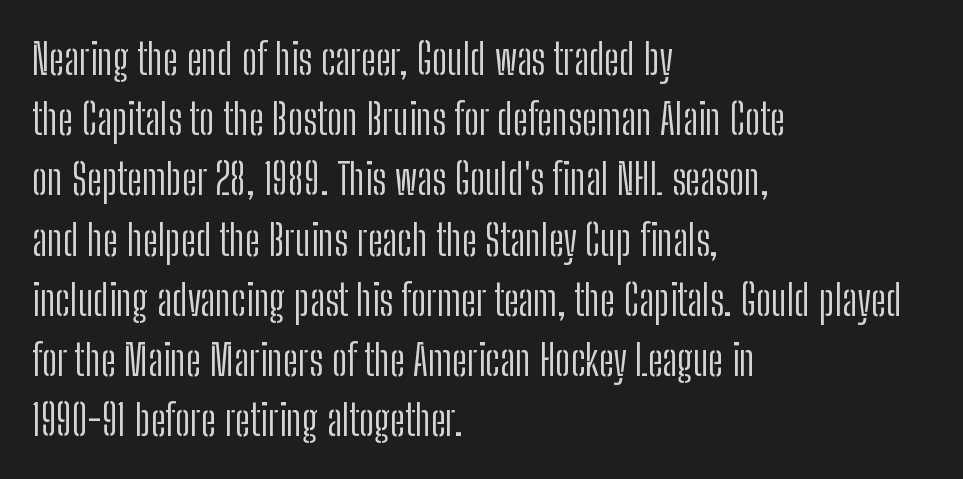
{"serif": "no", "italic": "no", "bold": "no", "weight": "light", "width": "condensed", "stroke_contrast": "low", "x_height": "medium", "monospaced": "no", "underline": "no", "align": "left", "line_spacing": "normal", "line_spacing_ratio": 1.4, "letter_spacing": "normal", "letter_spacing_em": 0.0, "glyph_px": 43}
